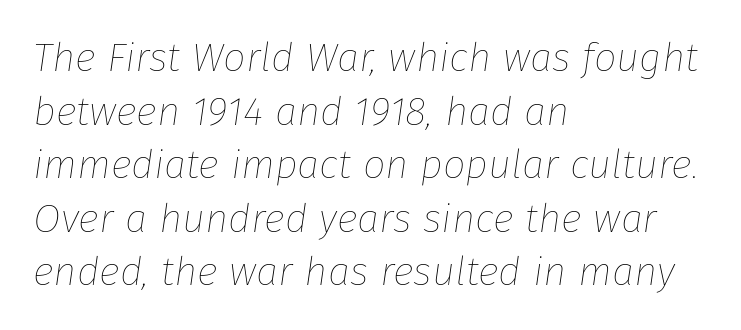
You could not count columns in this text — the font is proportionally spaced. The baseline area is clear. The type is set solid horizontally, with unmodified tracking. Horizontally, the lines are justified to the leading edge only.
